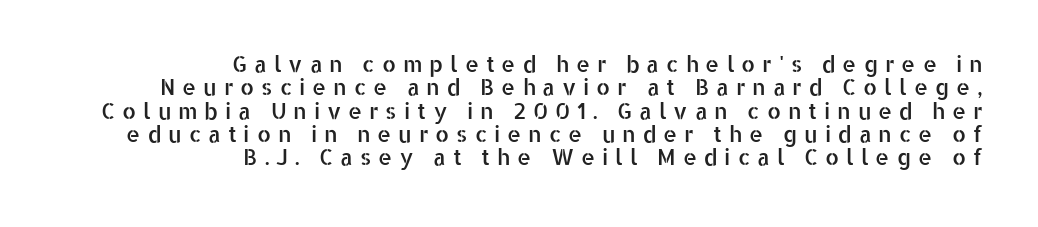
Q: Is the text italic (slanted)? A: No, it is upright.
Q: Is the text underlined? A: No.
Q: How is the paragraph aligned? A: Right-aligned.
Q: Is the spacing between letters normal or unusually wide? A: Unusually wide.
Q: Is the spacing between lines tight, normal or loose? A: Tight.
